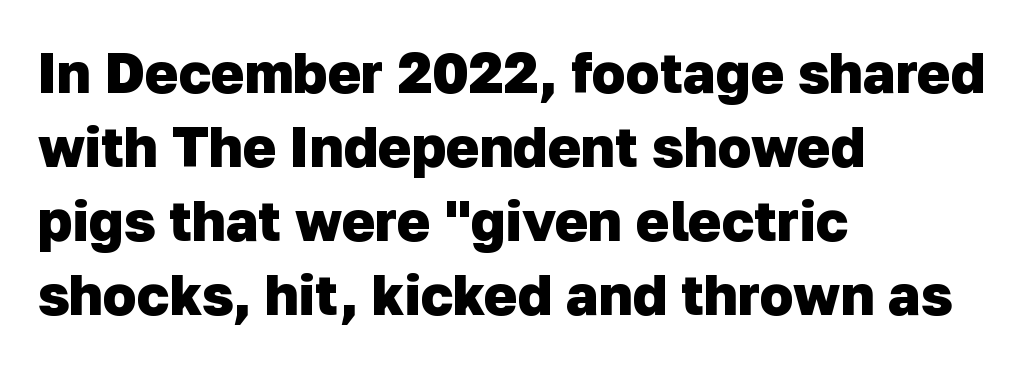
Unlike a traditional serif, this face leaves its strokes unadorned. You could not count columns in this text — the font is proportionally spaced. A normal amount of white space separates one row of letters from the next. The characters look thick and weighty, a clear bold.
